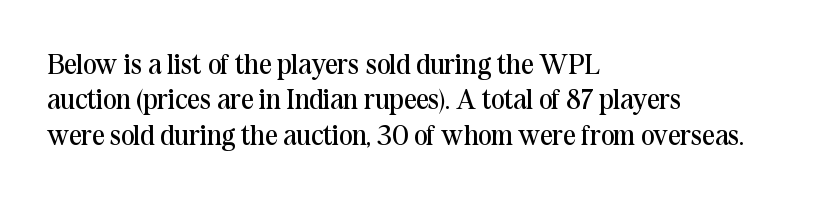
{"serif": "yes", "italic": "no", "bold": "no", "weight": "regular", "width": "normal", "stroke_contrast": "medium", "x_height": "medium", "monospaced": "no", "underline": "no", "align": "left", "line_spacing": "normal", "line_spacing_ratio": 1.26, "letter_spacing": "normal", "letter_spacing_em": 0.0, "glyph_px": 28}
